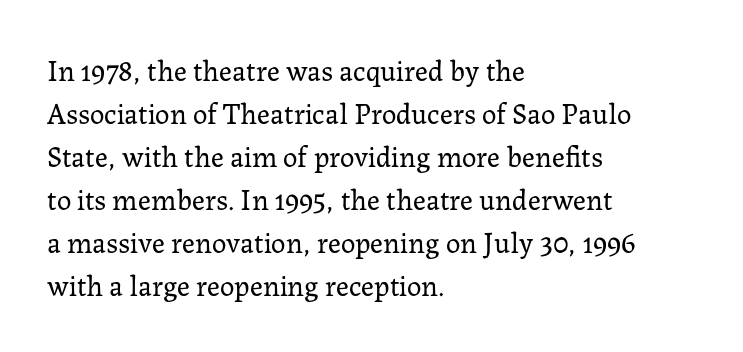
{"serif": "yes", "italic": "no", "bold": "no", "weight": "regular", "width": "normal", "stroke_contrast": "low", "x_height": "medium", "monospaced": "no", "underline": "no", "align": "left", "line_spacing": "normal", "line_spacing_ratio": 1.48, "letter_spacing": "normal", "letter_spacing_em": 0.0, "glyph_px": 29}
